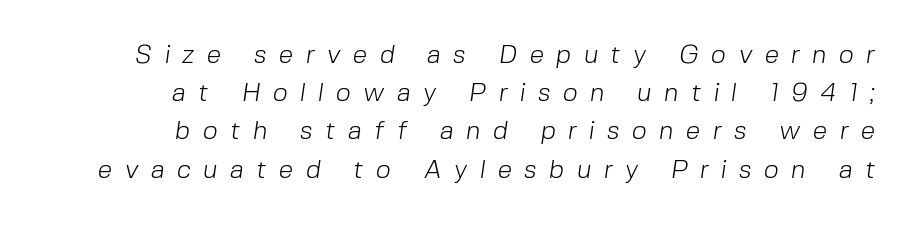
The image shows 26 px text type; set right-aligned, normal line spacing (1.47x), unusually wide letter spacing (+0.48 em), not underlined.
